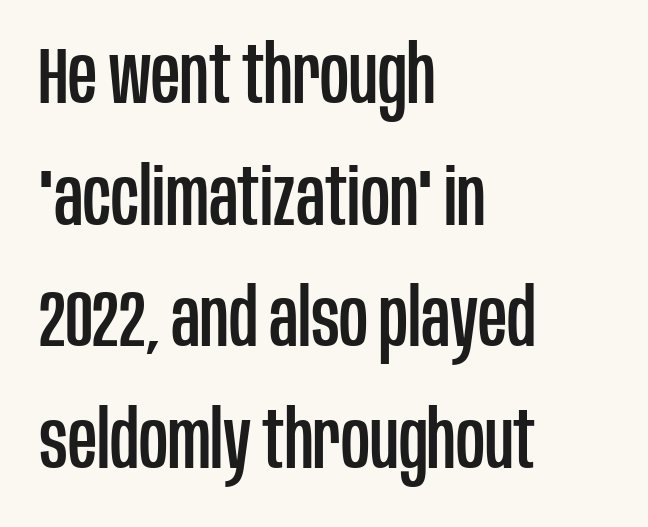
The image shows 80 px condensed sans-serif type, upright; set left-aligned, normal line spacing (1.52x), normal letter spacing, not underlined; low stroke contrast and a large x-height.
